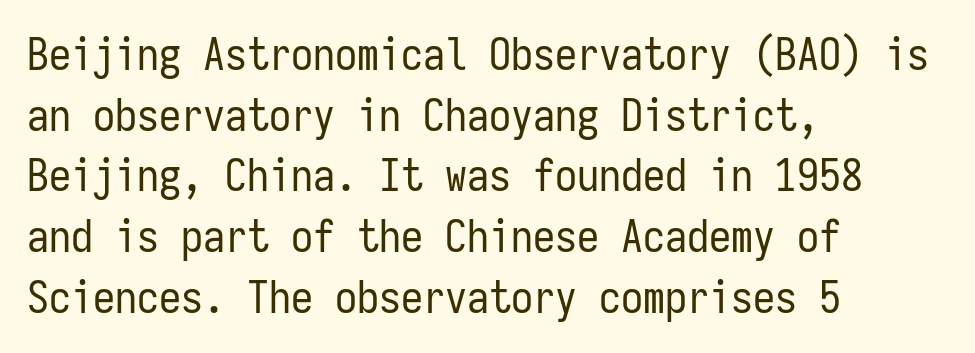
The image shows 44 px regular-weight, condensed sans-serif type, upright, monospaced; set left-aligned, normal line spacing (1.38x), normal letter spacing, not underlined; low stroke contrast and a medium x-height.
